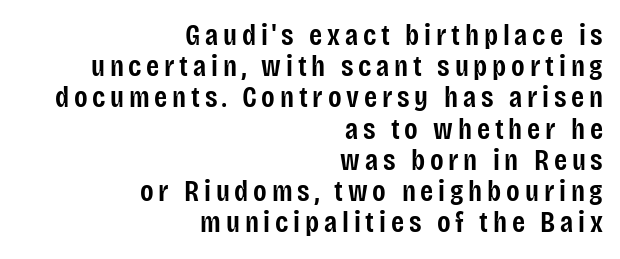
Q: Is the text bold? A: Semi-bold.
Q: Is the text italic (slanted)? A: No, it is upright.
Q: Is the typeface a serif or a sans-serif typeface? A: Sans-serif.
Q: Is the text underlined? A: No.
Q: How is the paragraph aligned? A: Right-aligned.
Q: Is the spacing between lines tight, normal or loose? A: Tight.
Q: Width (condensed, normal, or wide)? A: Condensed.
Q: Stroke contrast? A: Low.
Q: x-height? A: Large.
Q: Monospaced? A: No.
